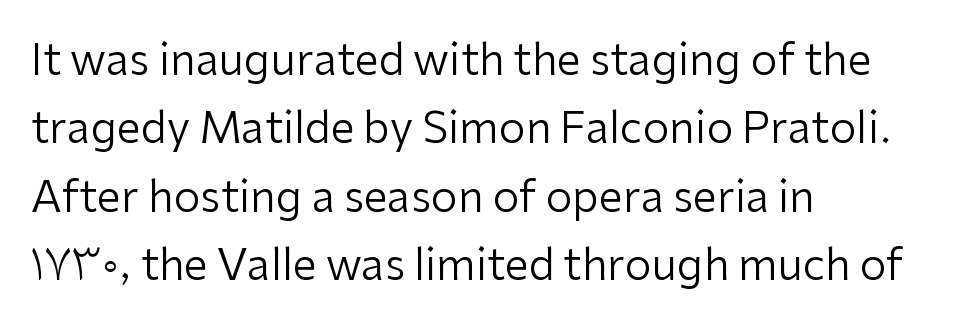
The image shows 43 px regular-weight sans-serif type, upright; set left-aligned, normal line spacing (1.59x), normal letter spacing, not underlined; low stroke contrast and a medium x-height.
